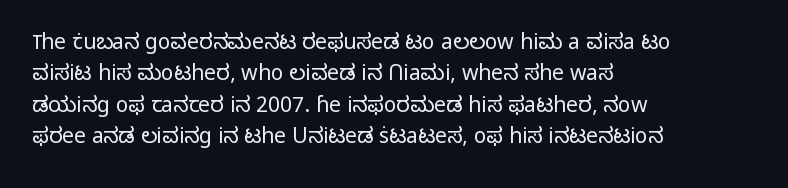
The image shows 21 px text type, upright; set left-aligned, normal line spacing (1.5x), normal letter spacing, not underlined.
